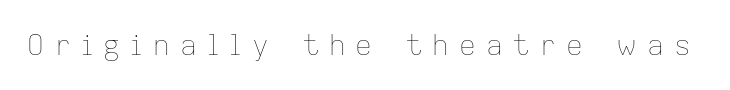
{"italic": "no", "bold": "no", "weight": "thin", "width": "normal", "stroke_contrast": "low", "x_height": "medium", "monospaced": "no", "underline": "no", "letter_spacing": "wide", "letter_spacing_em": 0.36, "glyph_px": 28}
